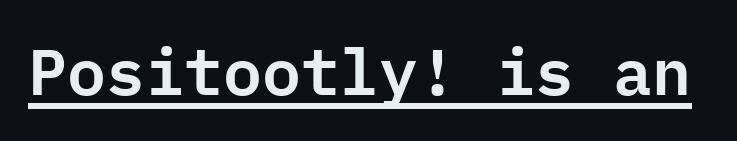
Q: Is the text italic (slanted)? A: No, it is upright.
Q: Is the typeface a serif or a sans-serif typeface? A: Sans-serif.
Q: Is the text underlined? A: Yes.
Q: Is the spacing between letters normal or unusually wide? A: Normal.
Q: Width (condensed, normal, or wide)? A: Normal.
Q: Stroke contrast? A: Low.
Q: x-height? A: Medium.
Q: Monospaced? A: Yes.
